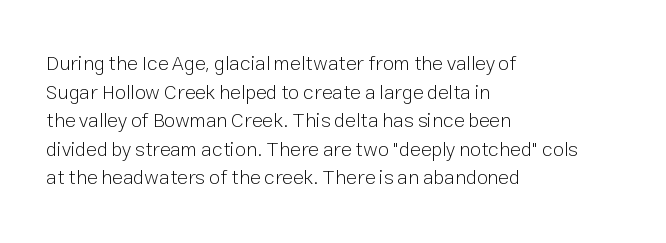
Honestly, the letter spacing is just normal — you wouldn't notice it. Every row of glyphs begins at an identical x-position on the left. The lettering holds an erect, upright posture throughout. A typesetter would call this leading conventional body-copy spacing.
